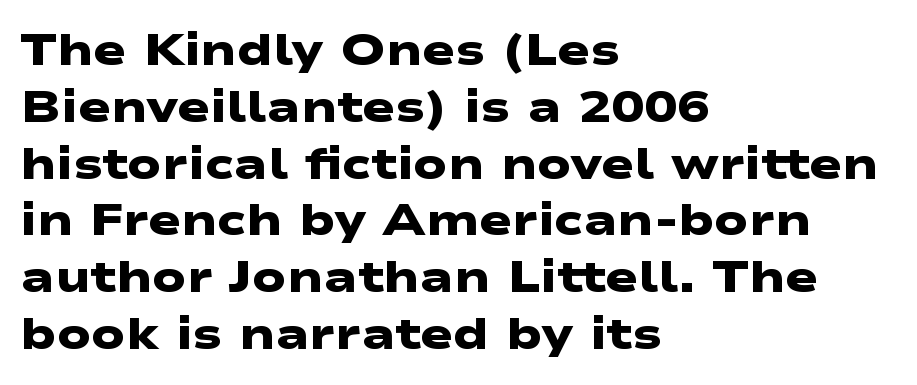
Q: Is the text bold? A: Yes.
Q: Is the typeface a serif or a sans-serif typeface? A: Sans-serif.
Q: Is the text underlined? A: No.
Q: How is the paragraph aligned? A: Left-aligned.
Q: Is the spacing between letters normal or unusually wide? A: Normal.
Q: Is the spacing between lines tight, normal or loose? A: Normal.
Q: Width (condensed, normal, or wide)? A: Wide.
Q: Stroke contrast? A: Low.
Q: x-height? A: Medium.
Q: Monospaced? A: No.
